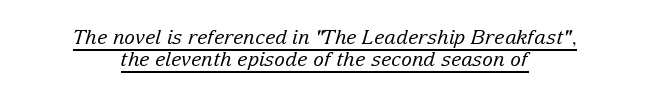
The image shows 20 px text type, italic (leaning right); set centered, tight line spacing (1.12x), normal letter spacing, underlined.
